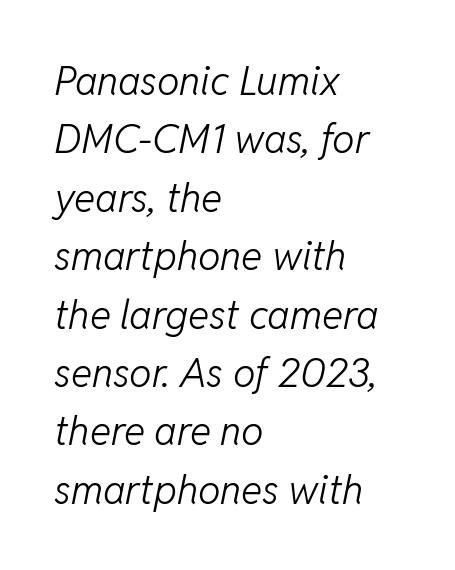
The image shows 40 px light type, italic (leaning right); set left-aligned, normal line spacing (1.46x), normal letter spacing, not underlined; low stroke contrast and a medium x-height.
